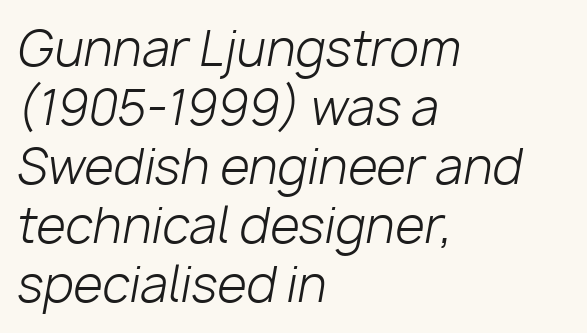
{"italic": "yes", "lean": "right", "slant_degrees": 10, "bold": "no", "weight": "light", "width": "normal", "stroke_contrast": "low", "x_height": "medium", "monospaced": "no", "underline": "no", "align": "left", "line_spacing_ratio": 1.23, "letter_spacing": "normal", "letter_spacing_em": 0.0, "glyph_px": 48}
